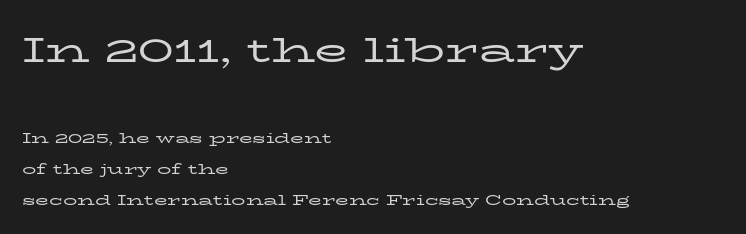
{"serif": "yes", "italic": "no", "bold": "no", "weight": "regular", "width": "wide", "stroke_contrast": "low", "x_height": "medium", "monospaced": "no", "underline": "no", "align": "left", "line_spacing": "loose", "line_spacing_ratio": 2.21, "letter_spacing": "normal", "letter_spacing_em": 0.0, "larger_block": "first", "size_ratio": 2.5, "glyph_px": 35}
